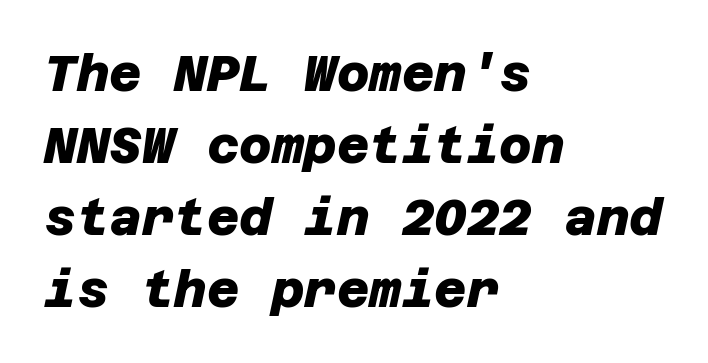
The ragged edge is on the right, which tells us the setting is flush left. Inter-character spacing is left at the font's built-in metrics. Quick note: interline space is typical. A typesetter would label this face a sans. A clean baseline with only descenders dipping below it.
